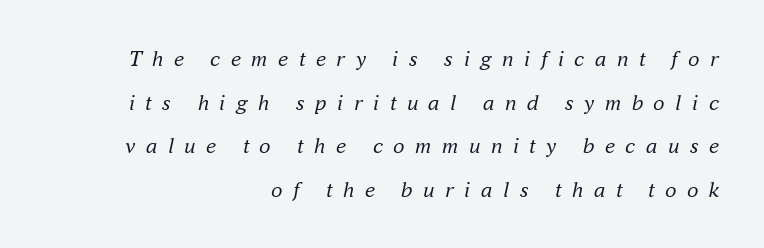
{"italic": "yes", "lean": "right", "slant_degrees": 16, "bold": "no", "underline": "no", "align": "right", "line_spacing": "loose", "line_spacing_ratio": 1.9, "letter_spacing": "wide", "letter_spacing_em": 0.45, "glyph_px": 23}
